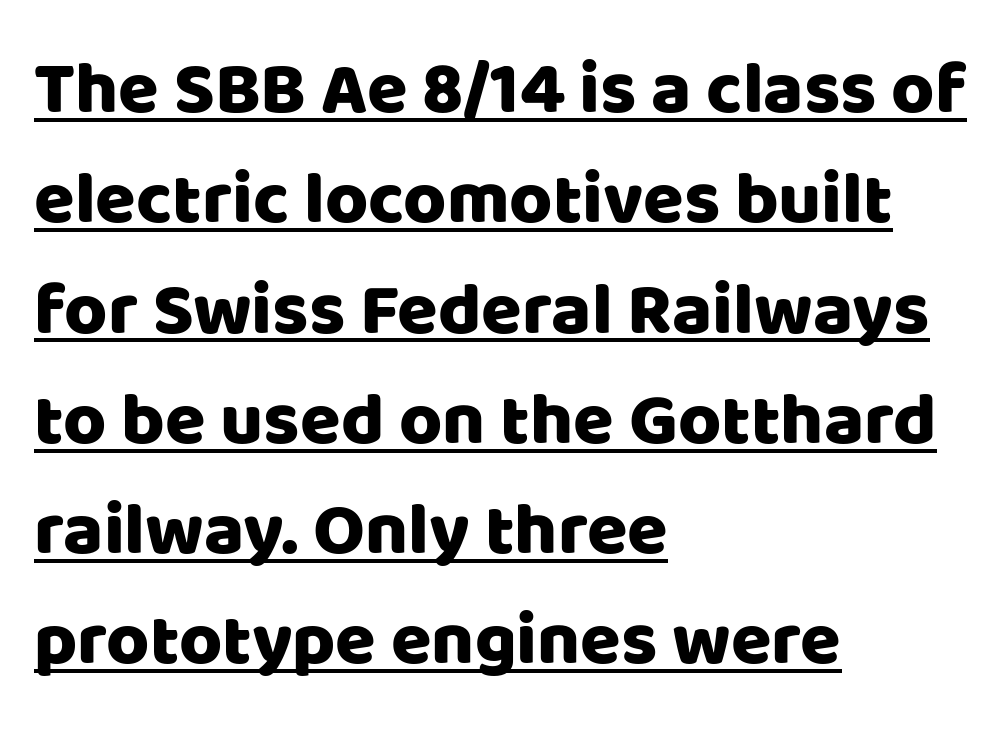
A student would call this left alignment; a typographer would say flush left, rag right. The passage shown is typed in a proportional face where columns would drift. Horizontal bands of white between lines are of average thickness. Every stem runs plumb, perpendicular to the baseline.
